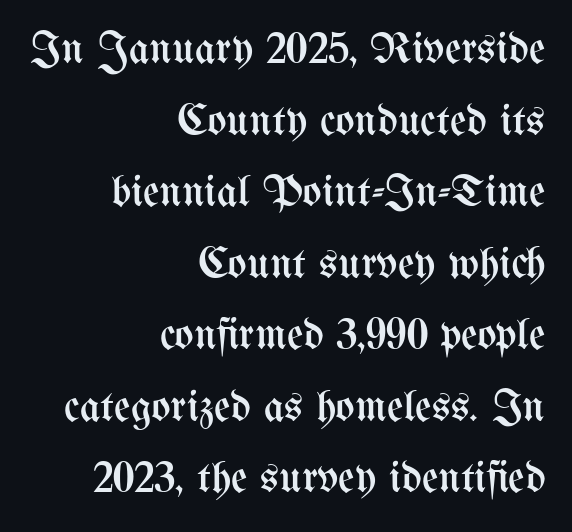
Layout note: lines flush right. Spacing verdict: proportional, widths tailored to each character. The horizontal fit of the characters is conventional and even. Heft: none added — not bold.
